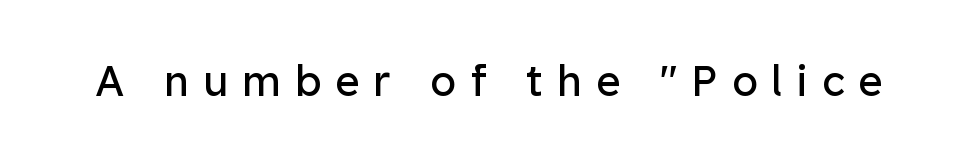
Q: Is the text bold? A: No.
Q: Is the text italic (slanted)? A: No, it is upright.
Q: Is the typeface a serif or a sans-serif typeface? A: Sans-serif.
Q: Is the text underlined? A: No.
Q: Is the spacing between letters normal or unusually wide? A: Unusually wide.
Q: Width (condensed, normal, or wide)? A: Normal.
Q: Stroke contrast? A: Low.
Q: x-height? A: Medium.
Q: Monospaced? A: No.
